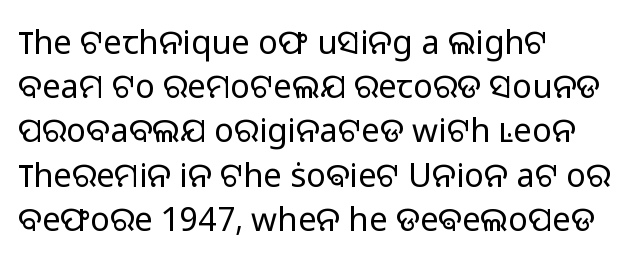
The image shows 33 px light sans-serif type, upright; set left-aligned, normal line spacing (1.34x), normal letter spacing, not underlined; low stroke contrast and a medium x-height.
